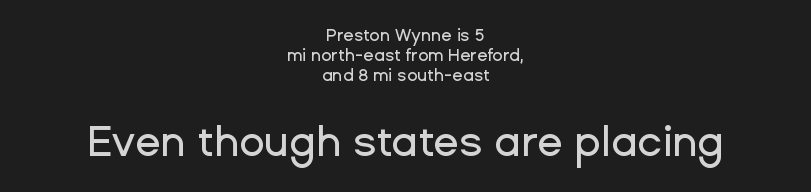
Plain, unruled lines of type. The face used here is proportionally spaced, like ordinary book or web type. In this sample the second text group is rendered at the bigger scale. A student would call this center alignment; a typographer would say set centered. Look at the bottom of the vertical strokes: they stop flat, with no serifs.
